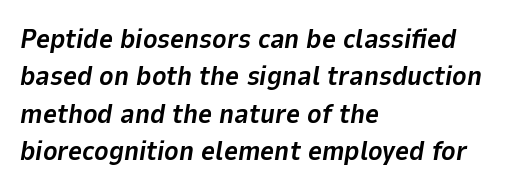
Looking at the ascenders, they clearly lean. A typesetter would call this leading conventional body-copy spacing. Visually the block forms a straight wall on the left and a jagged coastline on the right. Plain, unruled lines of type. Weight: bold. Nobody touched the tracking dial on this one.
